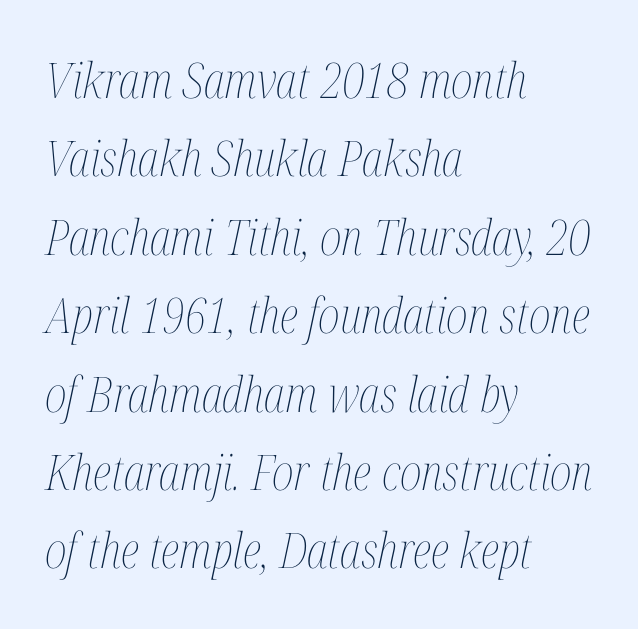
Q: Is the text bold? A: No.
Q: Is the text italic (slanted)? A: Yes, it leans right by about 12 degrees.
Q: Is the text underlined? A: No.
Q: How is the paragraph aligned? A: Left-aligned.
Q: Is the spacing between letters normal or unusually wide? A: Normal.
Q: Is the spacing between lines tight, normal or loose? A: Normal.
Q: Width (condensed, normal, or wide)? A: Condensed.
Q: Stroke contrast? A: Medium.
Q: x-height? A: Medium.
Q: Monospaced? A: No.
